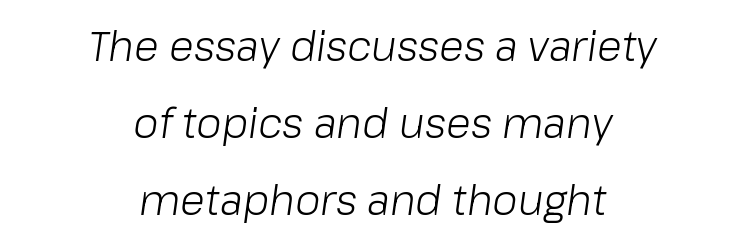
The image shows 41 px light type, italic (leaning right); set centered, line spacing 1.88x, normal letter spacing, not underlined; low stroke contrast and a medium x-height.
